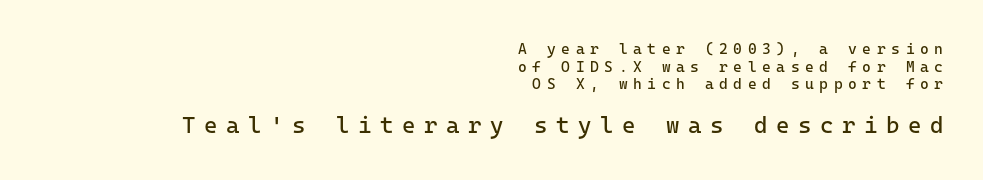
Counters stay open thanks to moderate or lighter strokes. The strip under each line holds only bare page. This layout puts the modest block above and the oversized block below. Short note: letters widely spaced. Posture: vertical.
